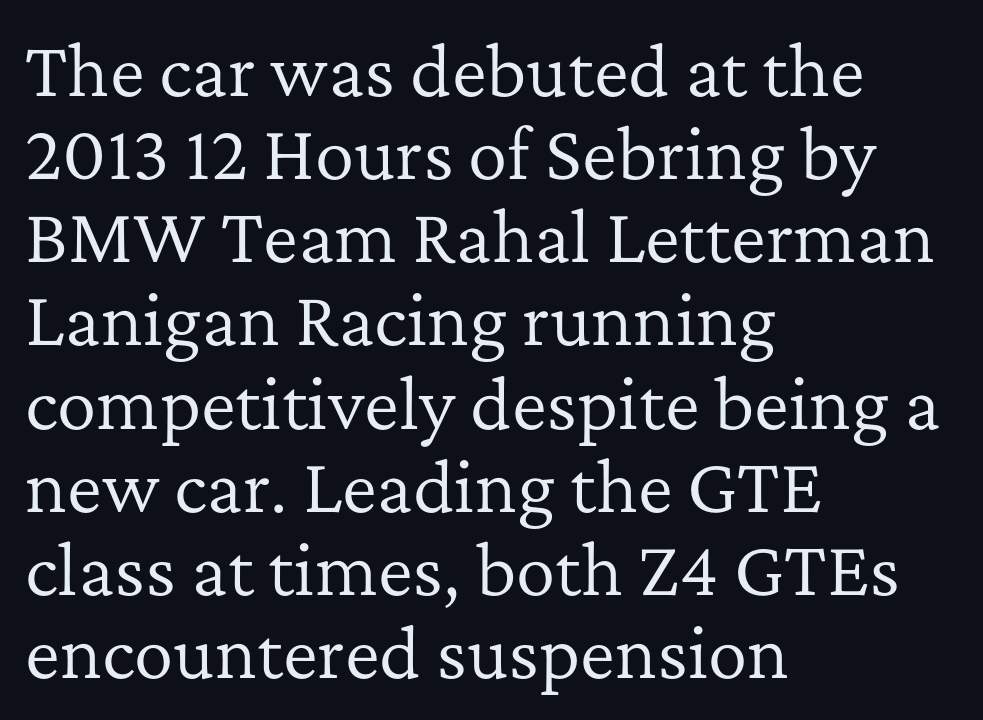
Q: Is the text bold? A: No.
Q: Is the text italic (slanted)? A: No, it is upright.
Q: Is the typeface a serif or a sans-serif typeface? A: Serif.
Q: Is the text underlined? A: No.
Q: How is the paragraph aligned? A: Left-aligned.
Q: Is the spacing between letters normal or unusually wide? A: Normal.
Q: Is the spacing between lines tight, normal or loose? A: Normal.
Q: Width (condensed, normal, or wide)? A: Normal.
Q: Stroke contrast? A: Low.
Q: x-height? A: Medium.
Q: Monospaced? A: No.
